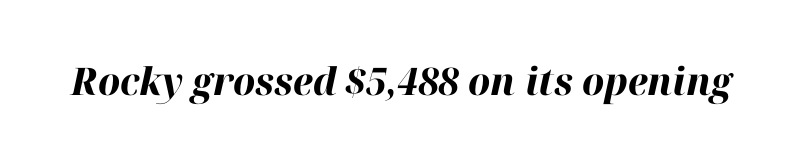
{"italic": "yes", "lean": "right", "slant_degrees": 12, "bold": "yes", "weight": "bold", "width": "normal", "stroke_contrast": "high", "x_height": "medium", "monospaced": "no", "underline": "no", "letter_spacing": "normal", "letter_spacing_em": 0.0, "glyph_px": 38}
